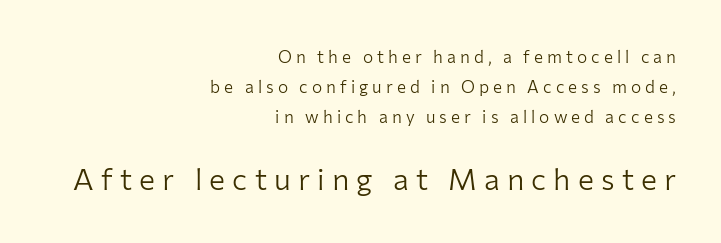
{"serif": "no", "italic": "no", "bold": "no", "weight": "light", "width": "normal", "stroke_contrast": "low", "x_height": "medium", "monospaced": "no", "underline": "no", "align": "right", "line_spacing_ratio": 1.77, "letter_spacing": "wide", "letter_spacing_em": 0.24, "larger_block": "second", "size_ratio": 1.76, "glyph_px": 30}
